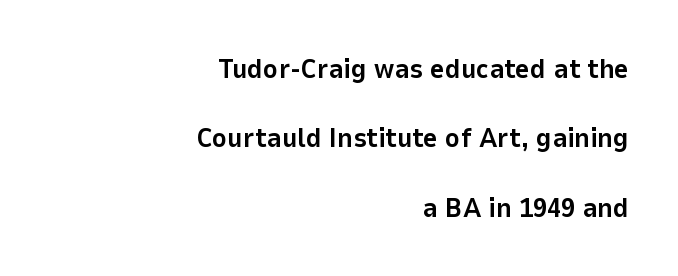
Does the weight exceed regular? Yes, all the way to bold. The characters display no serif detailing; their extremities are plain. Clear beneath every line of the passage. The lines in this sample share a right terminus and differ only in where they begin. Interline gaps are noticeably wide in this sample.
